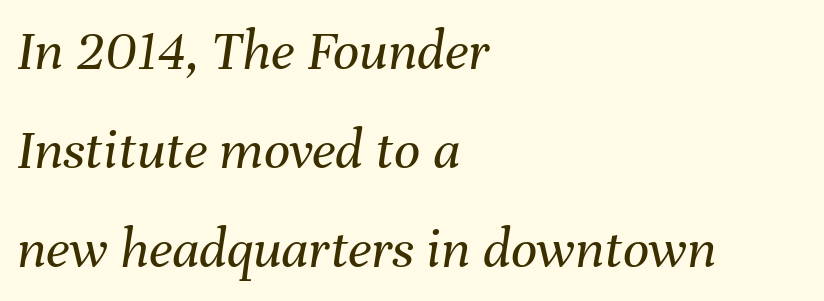
The image shows 58 px regular-weight type, italic (leaning right); set left-aligned, line spacing 1.71x, normal letter spacing, not underlined; medium stroke contrast and a medium x-height.
